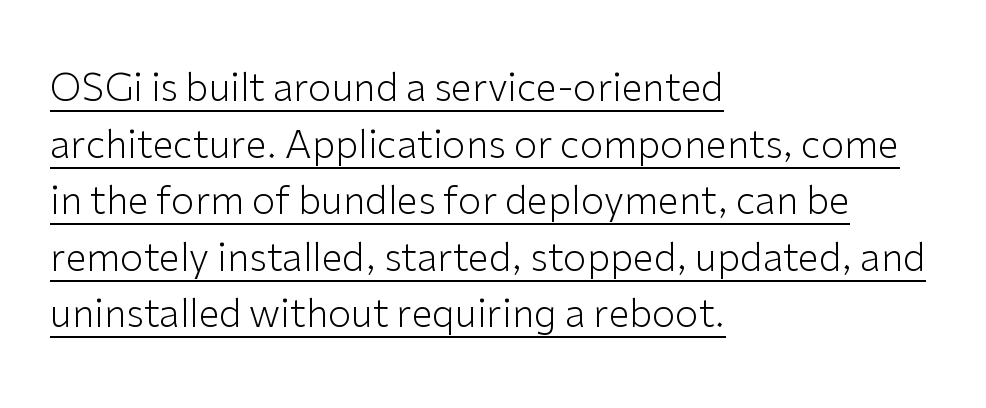
The image shows 38 px light sans-serif type, upright; set left-aligned, normal line spacing (1.49x), normal letter spacing, underlined; low stroke contrast and a medium x-height.
